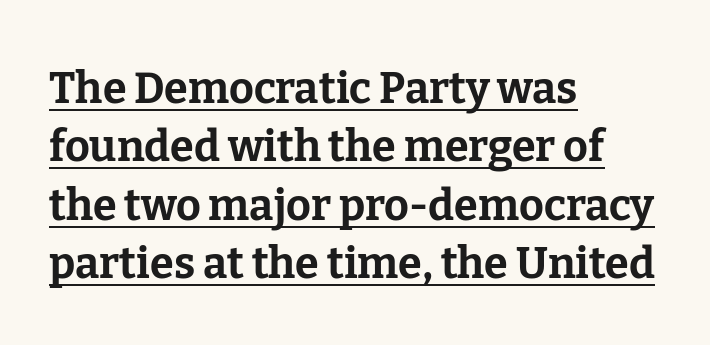
The image shows 43 px bold serif type, upright; set left-aligned, normal line spacing (1.36x), normal letter spacing, underlined; low stroke contrast and a medium x-height.
